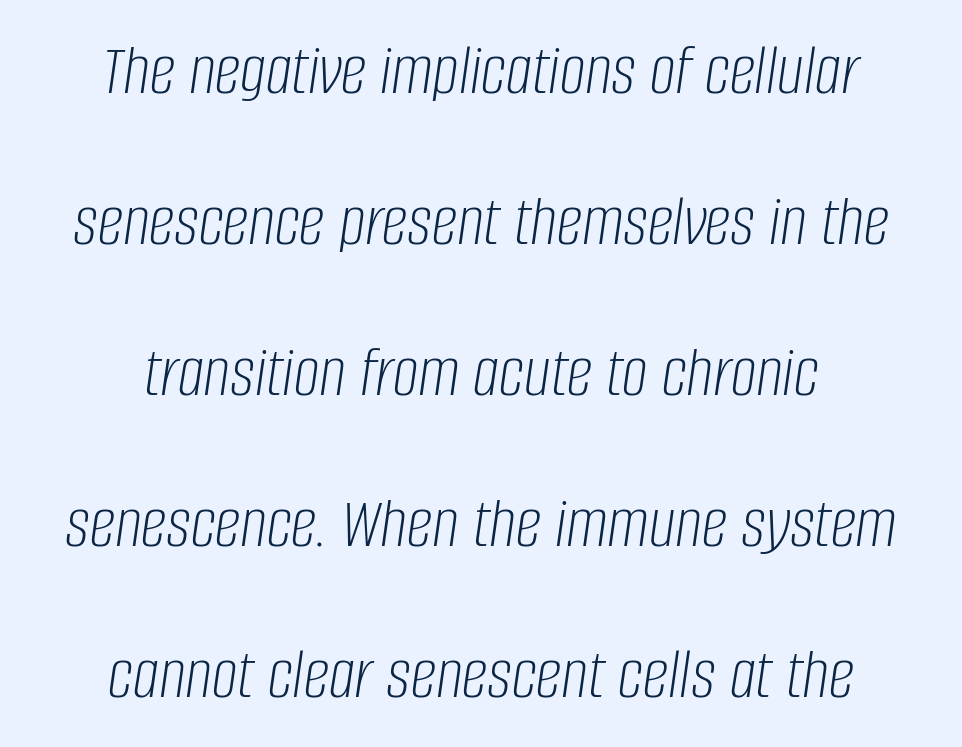
{"italic": "yes", "lean": "right", "slant_degrees": 8, "bold": "no", "weight": "light", "width": "condensed", "stroke_contrast": "low", "x_height": "large", "monospaced": "no", "underline": "no", "align": "center", "line_spacing": "loose", "line_spacing_ratio": 2.07, "letter_spacing": "normal", "letter_spacing_em": 0.0, "glyph_px": 73}
